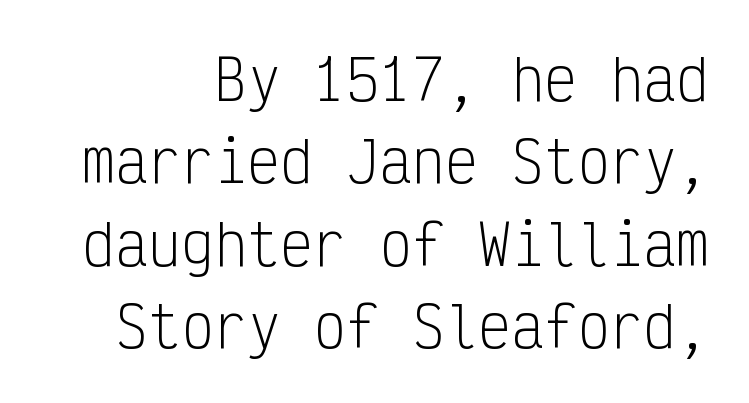
Q: Is the text bold? A: No.
Q: Is the text italic (slanted)? A: No, it is upright.
Q: Is the typeface a serif or a sans-serif typeface? A: Sans-serif.
Q: Is the text underlined? A: No.
Q: How is the paragraph aligned? A: Right-aligned.
Q: Is the spacing between letters normal or unusually wide? A: Normal.
Q: Is the spacing between lines tight, normal or loose? A: Normal.
Q: Width (condensed, normal, or wide)? A: Condensed.
Q: Stroke contrast? A: Low.
Q: x-height? A: Medium.
Q: Monospaced? A: Yes.
